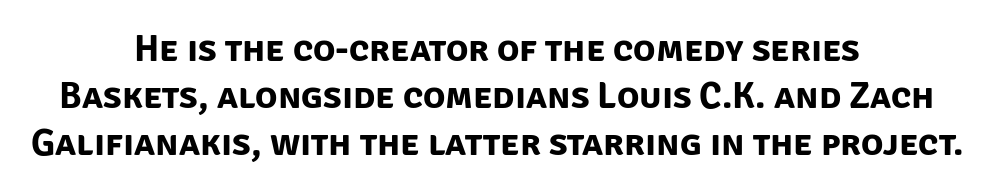
Q: Is the text bold? A: Yes.
Q: Is the typeface a serif or a sans-serif typeface? A: Sans-serif.
Q: Is the text underlined? A: No.
Q: How is the paragraph aligned? A: Centered.
Q: Is the spacing between letters normal or unusually wide? A: Normal.
Q: Is the spacing between lines tight, normal or loose? A: Normal.
Q: Width (condensed, normal, or wide)? A: Normal.
Q: Stroke contrast? A: Low.
Q: x-height? A: Large.
Q: Monospaced? A: No.
